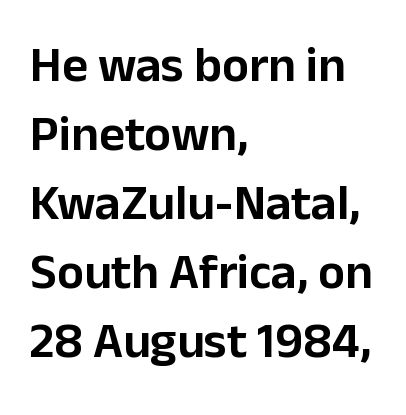
{"serif": "no", "italic": "no", "width": "normal", "stroke_contrast": "low", "x_height": "medium", "monospaced": "no", "underline": "no", "align": "left", "line_spacing": "normal", "line_spacing_ratio": 1.38, "letter_spacing": "normal", "letter_spacing_em": 0.0, "glyph_px": 50}
